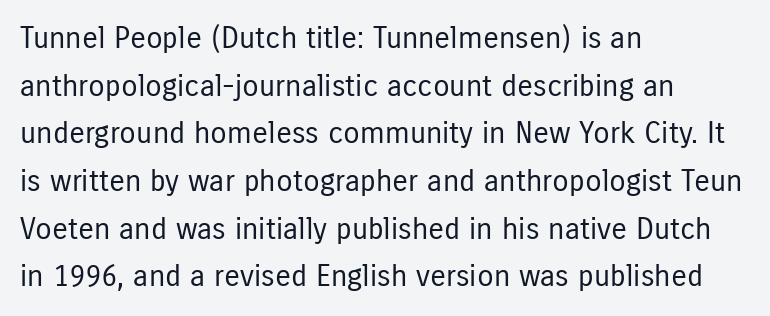
The image shows 30 px regular-weight, condensed sans-serif type, upright; set left-aligned, normal line spacing (1.59x), normal letter spacing, not underlined; low stroke contrast and a medium x-height.
